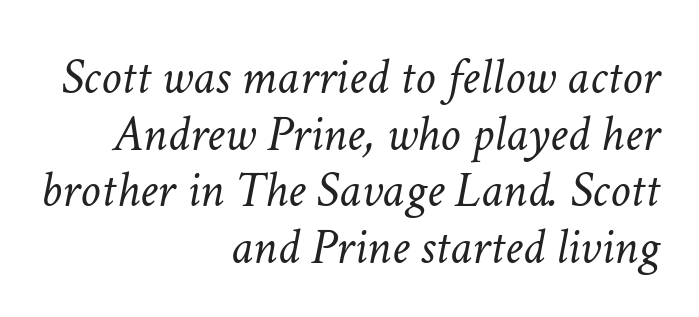
Q: Is the text bold? A: No.
Q: Is the text italic (slanted)? A: Yes, it leans right by about 11 degrees.
Q: Is the text underlined? A: No.
Q: How is the paragraph aligned? A: Right-aligned.
Q: Is the spacing between letters normal or unusually wide? A: Normal.
Q: Is the spacing between lines tight, normal or loose? A: Tight.
Q: Width (condensed, normal, or wide)? A: Normal.
Q: Stroke contrast? A: Low.
Q: x-height? A: Medium.
Q: Monospaced? A: No.
